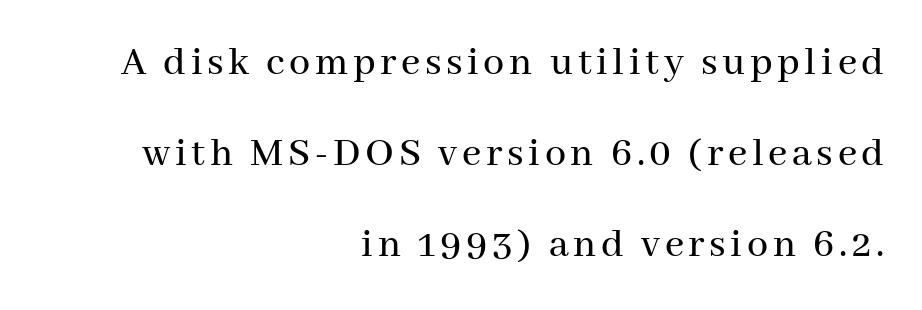
Q: Is the text italic (slanted)? A: No, it is upright.
Q: Is the typeface a serif or a sans-serif typeface? A: Serif.
Q: Is the text underlined? A: No.
Q: How is the paragraph aligned? A: Right-aligned.
Q: Is the spacing between lines tight, normal or loose? A: Loose.
Q: Width (condensed, normal, or wide)? A: Normal.
Q: Stroke contrast? A: Medium.
Q: x-height? A: Medium.
Q: Monospaced? A: No.
